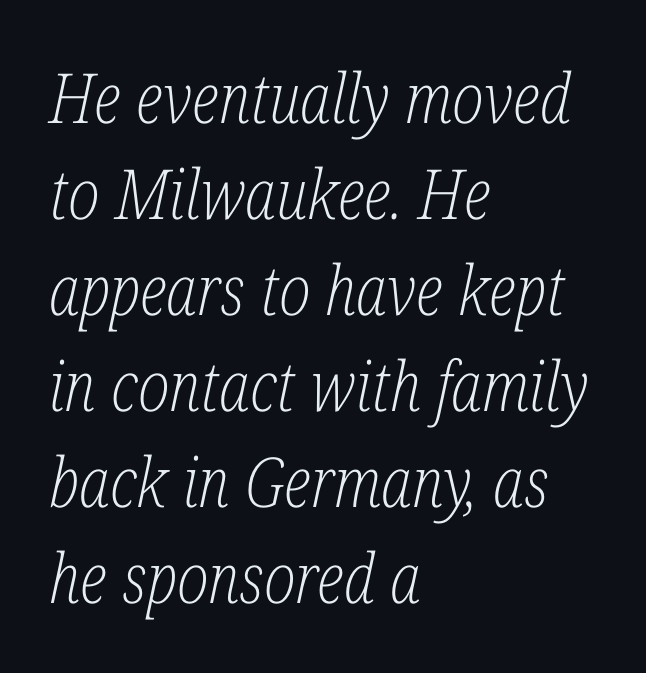
{"serif": "yes", "italic": "yes", "lean": "right", "slant_degrees": 12, "bold": "no", "weight": "light", "width": "condensed", "stroke_contrast": "low", "x_height": "medium", "monospaced": "no", "underline": "no", "align": "left", "line_spacing": "normal", "line_spacing_ratio": 1.39, "letter_spacing": "normal", "letter_spacing_em": 0.0, "glyph_px": 69}
